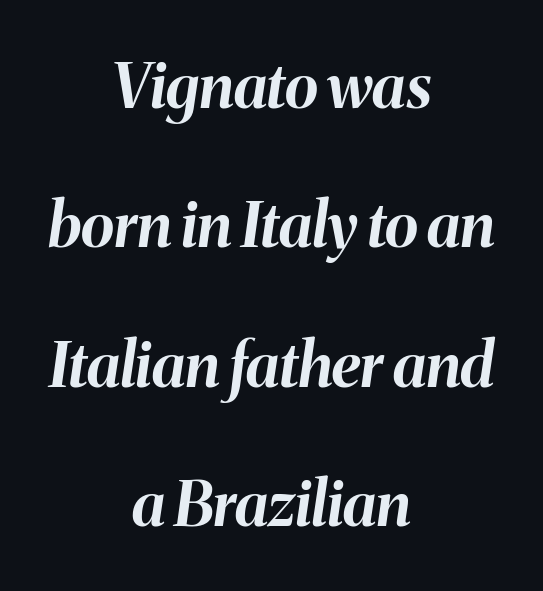
The passage shown has conventional tracking throughout. Strong, thick strokes mark this as bold type. Vertical spacing — loose. Spacing verdict: proportional, widths tailored to each character.
